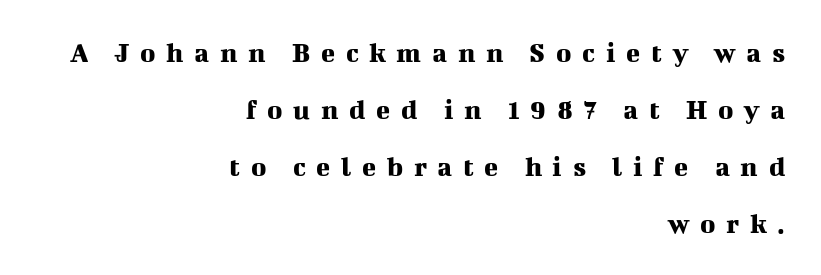
Q: Is the text italic (slanted)? A: No, it is upright.
Q: Is the typeface a serif or a sans-serif typeface? A: Serif.
Q: Is the text underlined? A: No.
Q: How is the paragraph aligned? A: Right-aligned.
Q: Is the spacing between letters normal or unusually wide? A: Unusually wide.
Q: Is the spacing between lines tight, normal or loose? A: Loose.
Q: Width (condensed, normal, or wide)? A: Normal.
Q: Stroke contrast? A: Medium.
Q: x-height? A: Medium.
Q: Monospaced? A: No.
